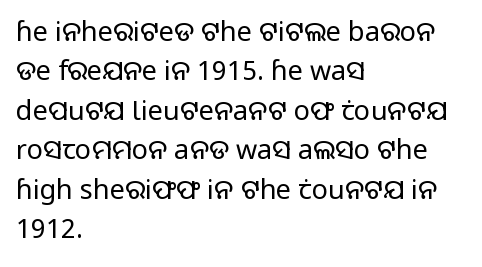
Q: Is the text bold? A: No.
Q: Is the text italic (slanted)? A: No, it is upright.
Q: Is the text underlined? A: No.
Q: How is the paragraph aligned? A: Left-aligned.
Q: Is the spacing between letters normal or unusually wide? A: Normal.
Q: Is the spacing between lines tight, normal or loose? A: Normal.
